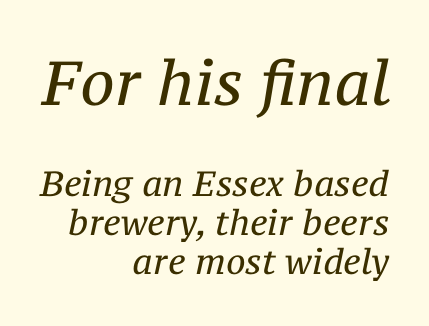
{"serif": "yes", "italic": "yes", "lean": "right", "slant_degrees": 12, "bold": "no", "weight": "regular", "width": "normal", "stroke_contrast": "medium", "x_height": "medium", "monospaced": "no", "underline": "no", "align": "right", "line_spacing": "tight", "line_spacing_ratio": 1.12, "letter_spacing": "normal", "letter_spacing_em": 0.0, "larger_block": "first", "size_ratio": 1.77, "glyph_px": 62}
